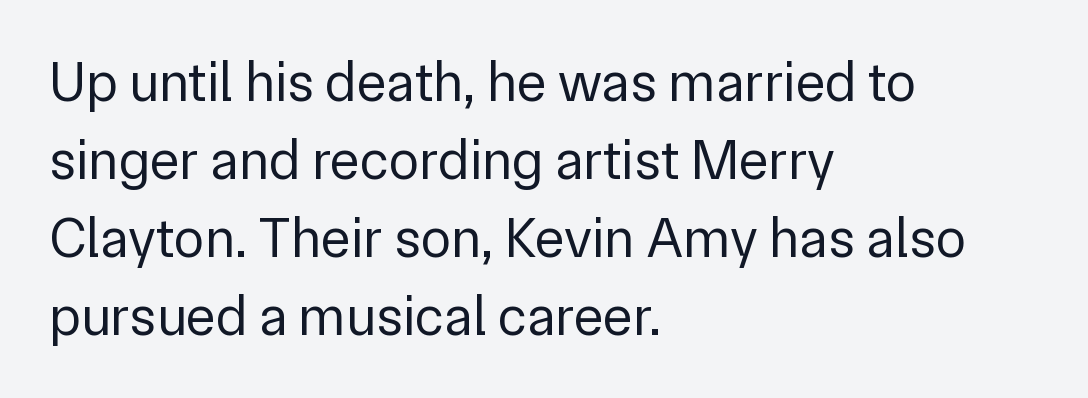
Q: Is the text bold? A: No.
Q: Is the text italic (slanted)? A: No, it is upright.
Q: Is the typeface a serif or a sans-serif typeface? A: Sans-serif.
Q: Is the text underlined? A: No.
Q: How is the paragraph aligned? A: Left-aligned.
Q: Is the spacing between letters normal or unusually wide? A: Normal.
Q: Is the spacing between lines tight, normal or loose? A: Normal.
Q: Width (condensed, normal, or wide)? A: Normal.
Q: Stroke contrast? A: Low.
Q: x-height? A: Medium.
Q: Monospaced? A: No.
